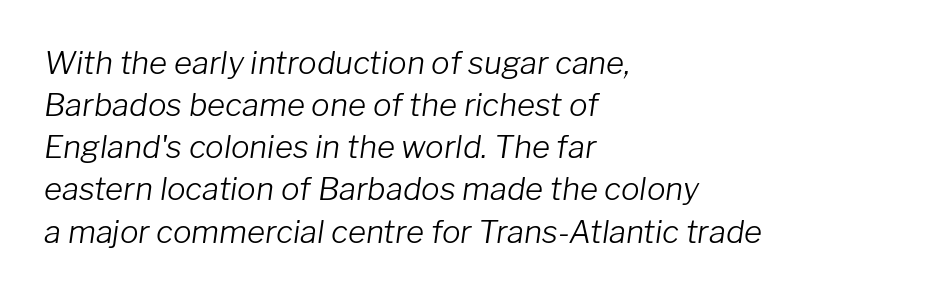
The image shows 31 px light type, italic (leaning right); set left-aligned, normal line spacing (1.36x), normal letter spacing, not underlined; low stroke contrast and a medium x-height.
